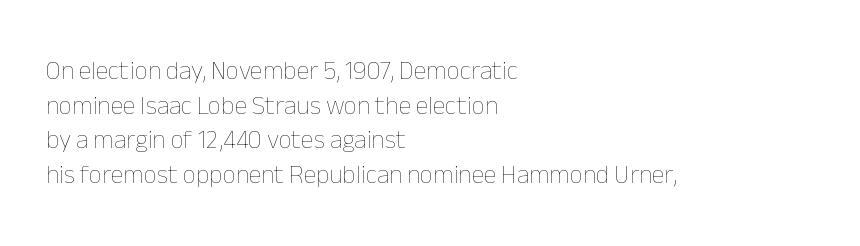
{"italic": "no", "bold": "no", "underline": "no", "align": "left", "line_spacing": "normal", "line_spacing_ratio": 1.33, "letter_spacing": "normal", "letter_spacing_em": 0.0, "glyph_px": 26}
